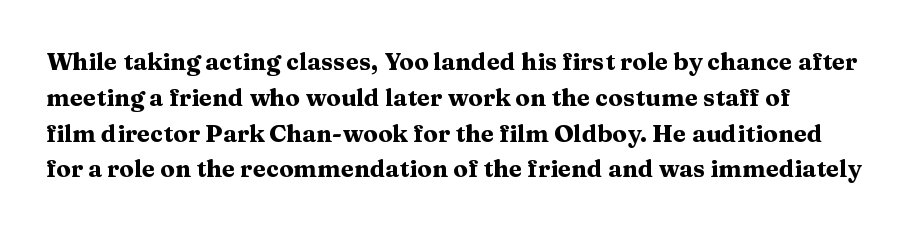
{"italic": "no", "bold": "yes", "underline": "no", "line_spacing": "normal", "line_spacing_ratio": 1.49, "letter_spacing": "normal", "letter_spacing_em": 0.0, "glyph_px": 24}
